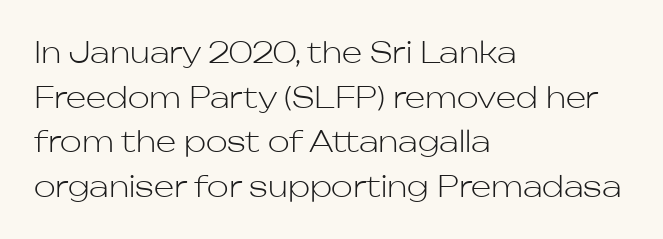
Words float on clear page, feet unadorned. If you drew a line through each stem, it would be perfectly vertical. Varying glyph widths throughout — classic text-font behaviour. The passage shown is not bold in any degree.
